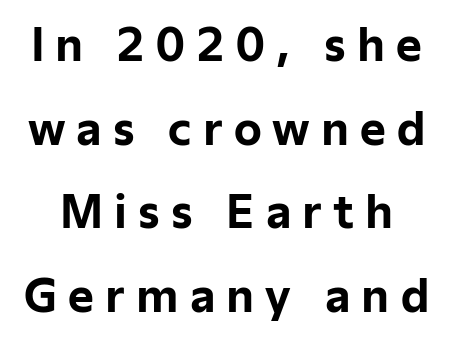
Q: Is the text bold? A: Yes.
Q: Is the text italic (slanted)? A: No, it is upright.
Q: Is the typeface a serif or a sans-serif typeface? A: Sans-serif.
Q: Is the text underlined? A: No.
Q: Is the spacing between letters normal or unusually wide? A: Unusually wide.
Q: Is the spacing between lines tight, normal or loose? A: Loose.
Q: Width (condensed, normal, or wide)? A: Normal.
Q: Stroke contrast? A: Low.
Q: x-height? A: Medium.
Q: Monospaced? A: No.
